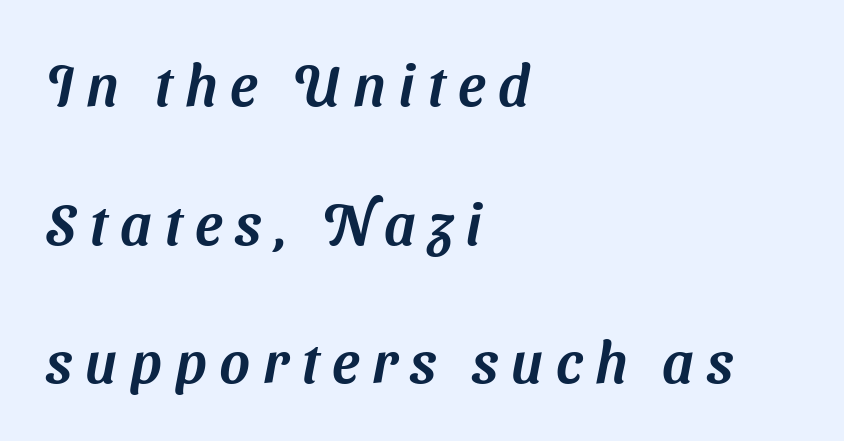
Q: Is the typeface a serif or a sans-serif typeface? A: Sans-serif.
Q: Is the text underlined? A: No.
Q: How is the paragraph aligned? A: Left-aligned.
Q: Is the spacing between letters normal or unusually wide? A: Unusually wide.
Q: Is the spacing between lines tight, normal or loose? A: Loose.
Q: Width (condensed, normal, or wide)? A: Normal.
Q: Stroke contrast? A: Medium.
Q: x-height? A: Medium.
Q: Monospaced? A: No.
